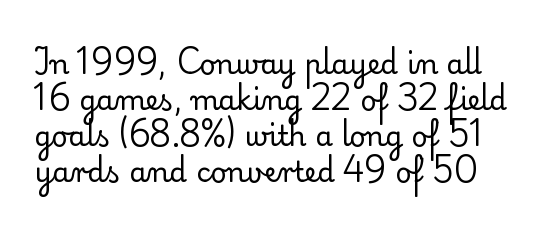
Q: Is the text bold? A: No.
Q: Is the text italic (slanted)? A: No, it is upright.
Q: Is the typeface a serif or a sans-serif typeface? A: Serif.
Q: Is the text underlined? A: No.
Q: Is the spacing between letters normal or unusually wide? A: Normal.
Q: Is the spacing between lines tight, normal or loose? A: Normal.
Q: Width (condensed, normal, or wide)? A: Normal.
Q: Stroke contrast? A: Low.
Q: x-height? A: Small.
Q: Monospaced? A: No.
